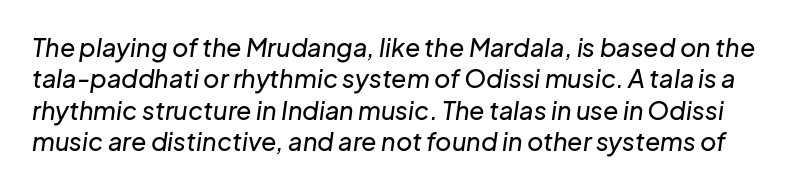
Short note: letters normally spaced. Slanted lettering throughout. Successive baselines arrive at the customary interval. This rendering features lettering with no underline.
